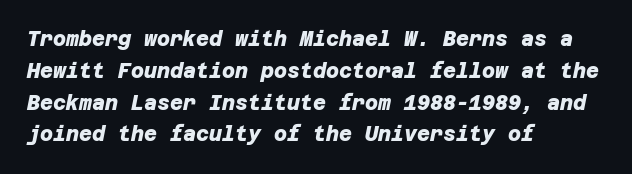
{"bold": "yes", "underline": "no", "align": "left", "line_spacing": "normal", "line_spacing_ratio": 1.59, "letter_spacing": "normal", "letter_spacing_em": 0.0, "glyph_px": 20}
